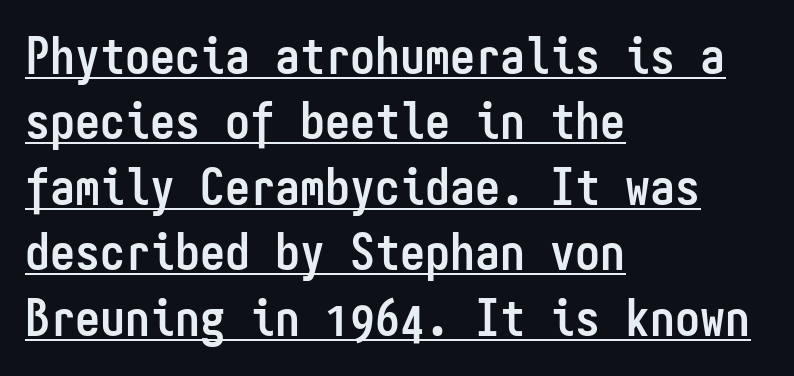
Q: Is the text bold? A: Yes.
Q: Is the text italic (slanted)? A: No, it is upright.
Q: Is the typeface a serif or a sans-serif typeface? A: Sans-serif.
Q: Is the text underlined? A: Yes.
Q: How is the paragraph aligned? A: Left-aligned.
Q: Is the spacing between letters normal or unusually wide? A: Normal.
Q: Is the spacing between lines tight, normal or loose? A: Normal.
Q: Width (condensed, normal, or wide)? A: Condensed.
Q: Stroke contrast? A: Low.
Q: x-height? A: Medium.
Q: Monospaced? A: Yes.
